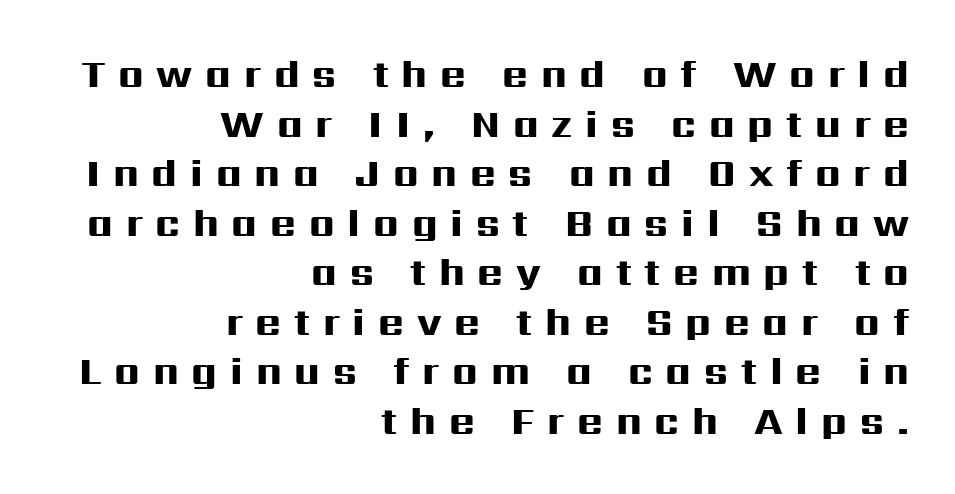
Q: Is the text bold? A: Yes.
Q: Is the text italic (slanted)? A: No, it is upright.
Q: Is the typeface a serif or a sans-serif typeface? A: Sans-serif.
Q: Is the text underlined? A: No.
Q: How is the paragraph aligned? A: Right-aligned.
Q: Is the spacing between letters normal or unusually wide? A: Unusually wide.
Q: Is the spacing between lines tight, normal or loose? A: Normal.
Q: Width (condensed, normal, or wide)? A: Wide.
Q: Stroke contrast? A: High.
Q: x-height? A: Medium.
Q: Monospaced? A: No.
